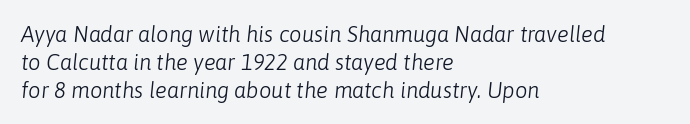
Tracking value appears to be zero — textbook default spacing. Students, observe: this is what conventionally led text looks like. Glance below the letters and you will spot only blank space. Slanted lettering throughout.
